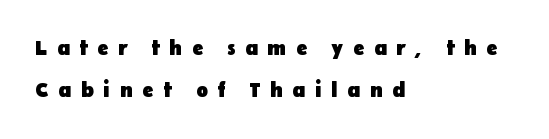
Q: Is the text bold? A: Yes.
Q: Is the text italic (slanted)? A: No, it is upright.
Q: Is the text underlined? A: No.
Q: How is the paragraph aligned? A: Left-aligned.
Q: Is the spacing between letters normal or unusually wide? A: Unusually wide.
Q: Is the spacing between lines tight, normal or loose? A: Loose.
